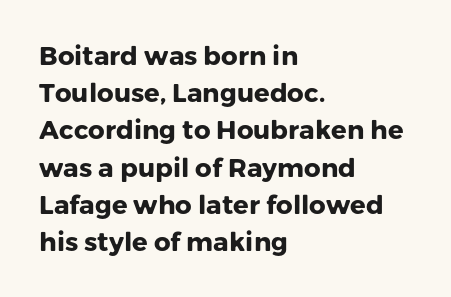
The image shows 26 px bold type, upright; set left-aligned, normal line spacing (1.43x), normal letter spacing, not underlined.
